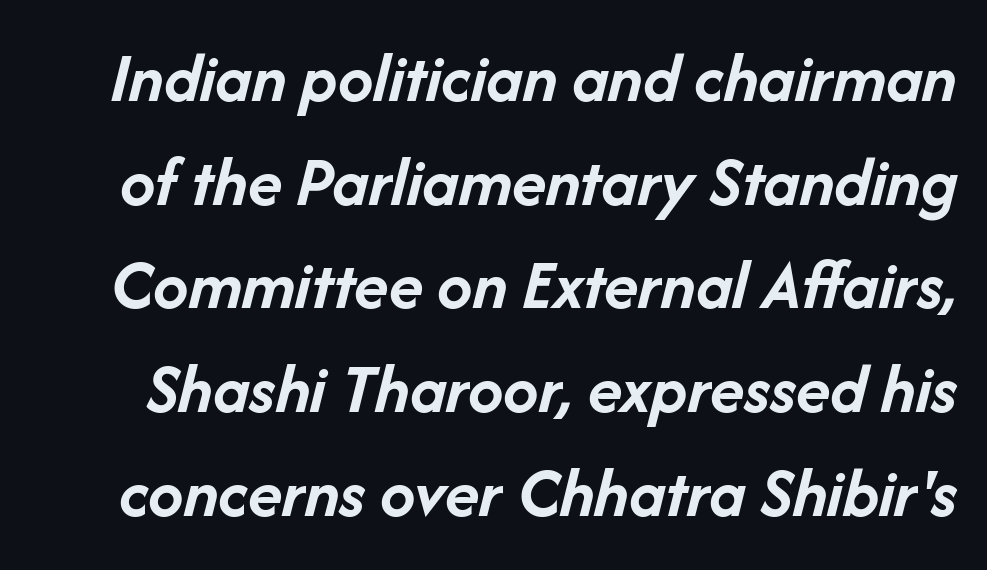
{"italic": "yes", "lean": "right", "slant_degrees": 14, "bold": "yes", "weight": "semibold", "width": "normal", "stroke_contrast": "low", "x_height": "medium", "monospaced": "no", "underline": "no", "line_spacing": "normal", "line_spacing_ratio": 1.46, "letter_spacing": "normal", "letter_spacing_em": 0.0, "glyph_px": 71}
